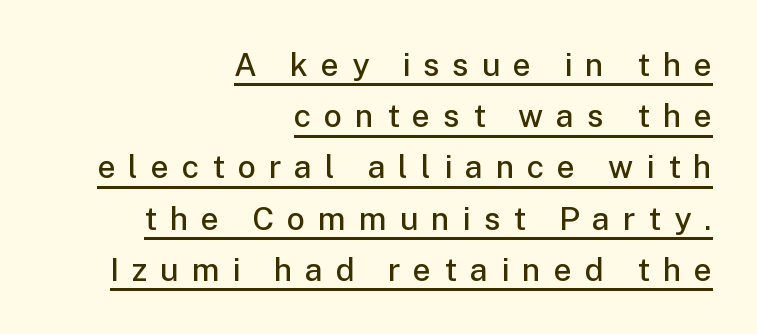
{"serif": "no", "italic": "no", "bold": "semi", "weight": "semibold", "width": "normal", "stroke_contrast": "low", "x_height": "medium", "monospaced": "no", "underline": "yes", "align": "right", "line_spacing": "normal", "line_spacing_ratio": 1.6, "letter_spacing": "wide", "letter_spacing_em": 0.4, "glyph_px": 32}
